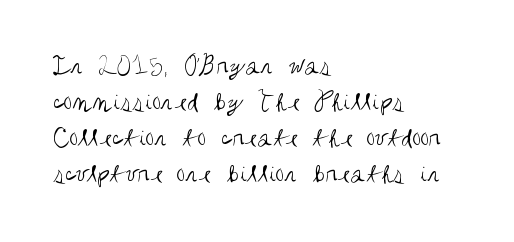
Q: Is the text bold? A: No.
Q: Is the typeface a serif or a sans-serif typeface? A: Sans-serif.
Q: Is the text underlined? A: No.
Q: How is the paragraph aligned? A: Left-aligned.
Q: Is the spacing between letters normal or unusually wide? A: Normal.
Q: Is the spacing between lines tight, normal or loose? A: Normal.
Q: Width (condensed, normal, or wide)? A: Condensed.
Q: Stroke contrast? A: Medium.
Q: x-height? A: Large.
Q: Monospaced? A: No.
